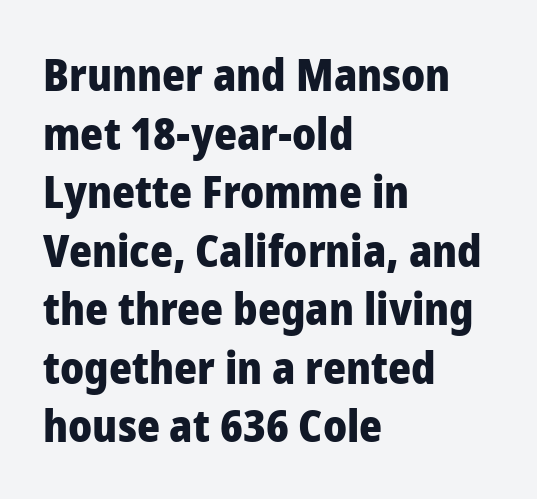
The image shows 44 px heavy sans-serif type, upright; set left-aligned, normal line spacing (1.33x), normal letter spacing, not underlined; low stroke contrast and a medium x-height.
